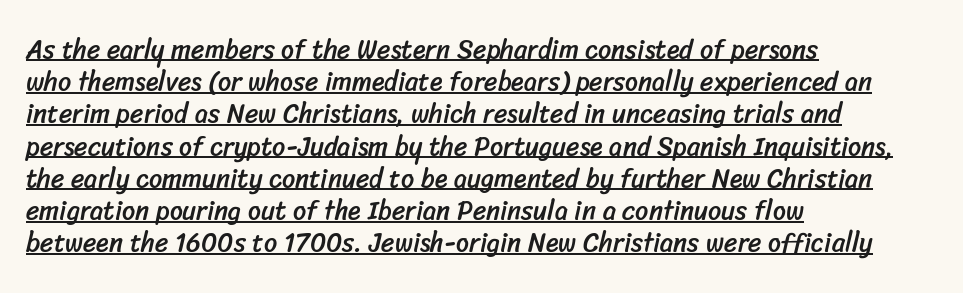
Q: Is the text underlined? A: Yes.
Q: How is the paragraph aligned? A: Left-aligned.
Q: Is the spacing between letters normal or unusually wide? A: Normal.
